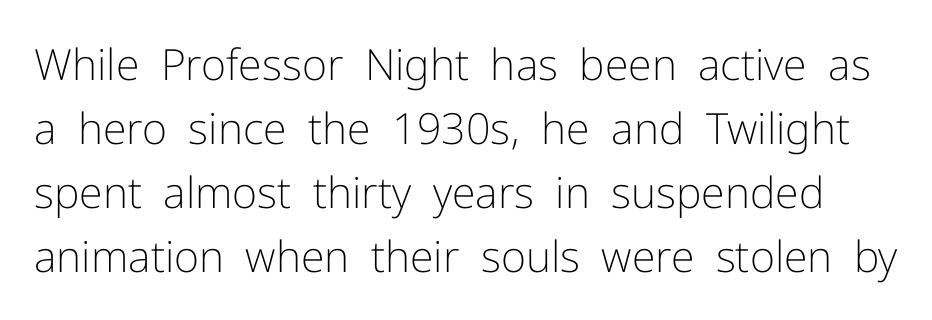
Q: Is the text bold? A: No.
Q: Is the text italic (slanted)? A: No, it is upright.
Q: Is the typeface a serif or a sans-serif typeface? A: Sans-serif.
Q: Is the text underlined? A: No.
Q: Is the spacing between letters normal or unusually wide? A: Normal.
Q: Is the spacing between lines tight, normal or loose? A: Normal.
Q: Width (condensed, normal, or wide)? A: Normal.
Q: Stroke contrast? A: Low.
Q: x-height? A: Medium.
Q: Monospaced? A: No.
